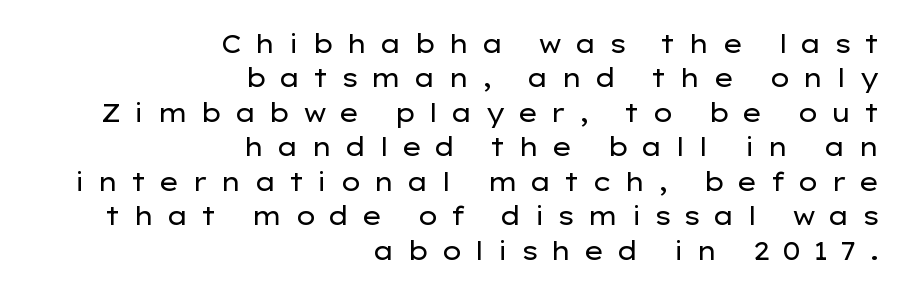
Q: Is the text bold? A: No.
Q: Is the text italic (slanted)? A: No, it is upright.
Q: Is the text underlined? A: No.
Q: How is the paragraph aligned? A: Right-aligned.
Q: Is the spacing between letters normal or unusually wide? A: Unusually wide.
Q: Is the spacing between lines tight, normal or loose? A: Normal.
